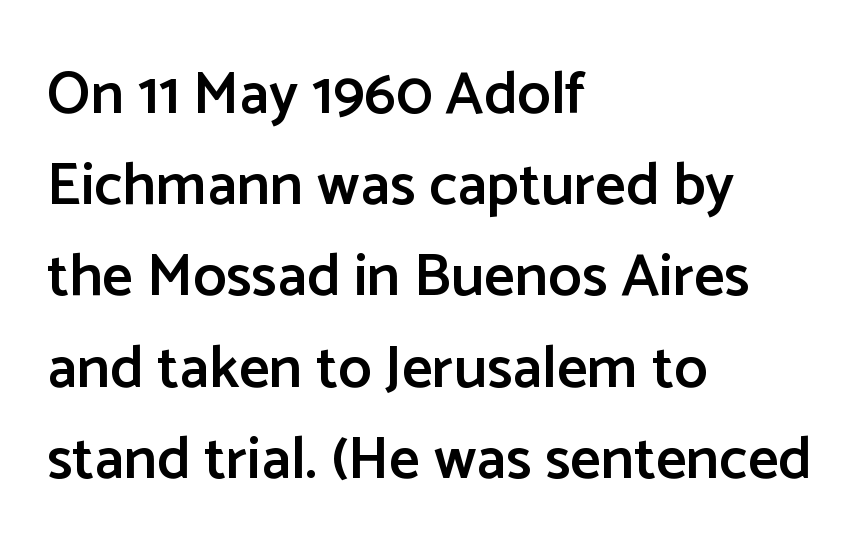
Q: Is the text bold? A: Semi-bold.
Q: Is the text italic (slanted)? A: No, it is upright.
Q: Is the typeface a serif or a sans-serif typeface? A: Sans-serif.
Q: Is the text underlined? A: No.
Q: How is the paragraph aligned? A: Left-aligned.
Q: Is the spacing between letters normal or unusually wide? A: Normal.
Q: Is the spacing between lines tight, normal or loose? A: Normal.
Q: Width (condensed, normal, or wide)? A: Normal.
Q: Stroke contrast? A: Low.
Q: x-height? A: Medium.
Q: Monospaced? A: No.
